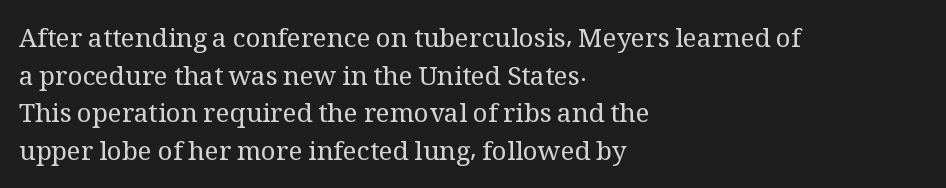
Q: Is the text bold? A: No.
Q: Is the text italic (slanted)? A: No, it is upright.
Q: Is the text underlined? A: No.
Q: How is the paragraph aligned? A: Left-aligned.
Q: Is the spacing between letters normal or unusually wide? A: Normal.
Q: Is the spacing between lines tight, normal or loose? A: Normal.
